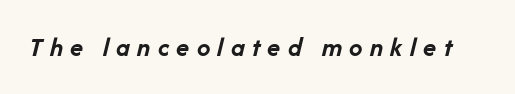
Bare-footed words on every line. Italic: yes, the glyphs are oblique. A full-strength bold gives these letters their thick strokes. How are the letters spaced? Widely, with obvious added tracking.
